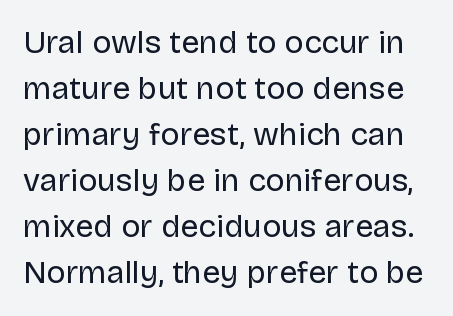
The image shows 32 px regular-weight sans-serif type, upright; set normal line spacing (1.44x), normal letter spacing, not underlined; low stroke contrast and a large x-height.
